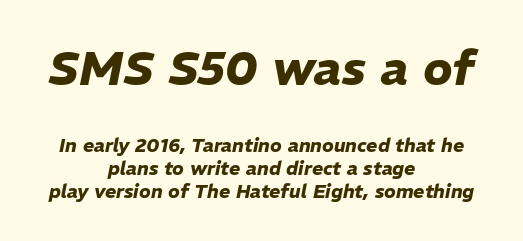
Q: Is the text bold? A: Yes.
Q: Is the text italic (slanted)? A: Yes, it leans right by about 11 degrees.
Q: Is the text underlined? A: No.
Q: How is the paragraph aligned? A: Centered.
Q: Is the spacing between letters normal or unusually wide? A: Normal.
Q: Which block of text is set in a larger size, the first (top) or the second (bottom)? A: The first (top) one.
Q: Width (condensed, normal, or wide)? A: Normal.
Q: Stroke contrast? A: Low.
Q: x-height? A: Medium.
Q: Monospaced? A: No.
